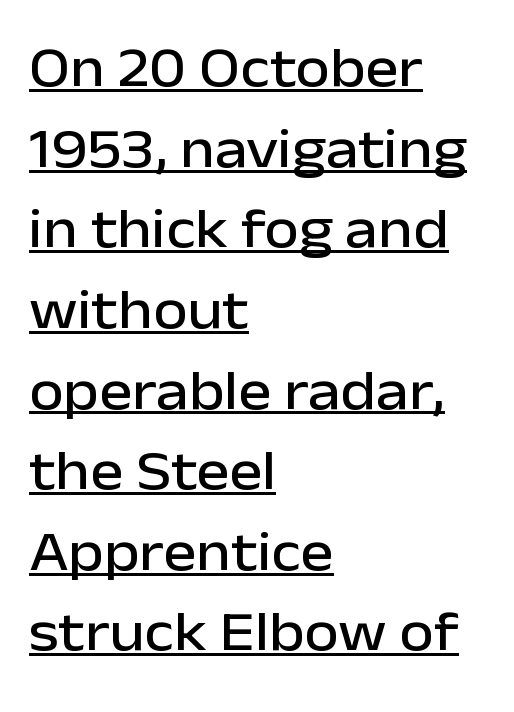
The image shows 56 px sans-serif type, upright; set left-aligned, normal line spacing (1.44x), normal letter spacing, underlined; low stroke contrast and a medium x-height.
